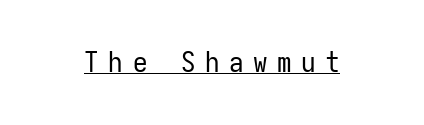
The rendering uses typewriter-style spacing with identical character cells. Stroke terminals: plain, sans-serif. The sample's only ornament is a line tracing under the words. A typesetter would mark this as roman, not italic. Tracking here is generous; glyphs stand well apart from one another.
